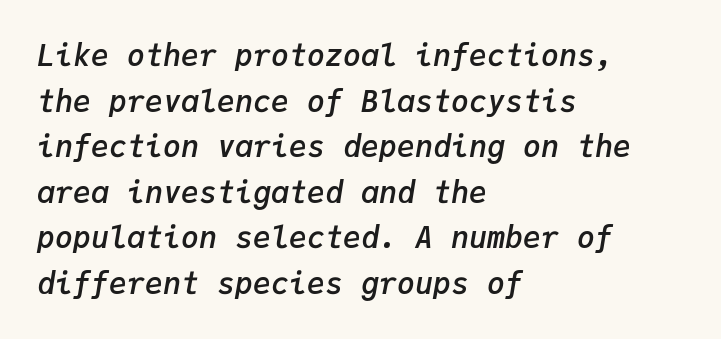
{"italic": "yes", "lean": "right", "slant_degrees": 9, "bold": "semi", "weight": "semibold", "width": "normal", "stroke_contrast": "low", "x_height": "medium", "monospaced": "yes", "underline": "no", "align": "left", "line_spacing": "normal", "line_spacing_ratio": 1.52, "letter_spacing": "normal", "letter_spacing_em": 0.0, "glyph_px": 30}
